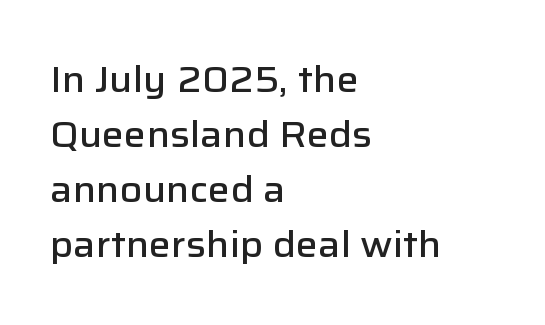
Q: Is the text bold? A: Semi-bold.
Q: Is the text italic (slanted)? A: No, it is upright.
Q: Is the typeface a serif or a sans-serif typeface? A: Sans-serif.
Q: Is the text underlined? A: No.
Q: How is the paragraph aligned? A: Left-aligned.
Q: Is the spacing between letters normal or unusually wide? A: Normal.
Q: Is the spacing between lines tight, normal or loose? A: Normal.
Q: Width (condensed, normal, or wide)? A: Normal.
Q: Stroke contrast? A: Low.
Q: x-height? A: Medium.
Q: Monospaced? A: No.
